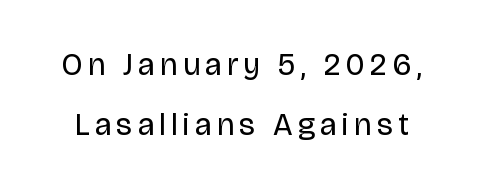
Q: Is the text bold? A: No.
Q: Is the text italic (slanted)? A: No, it is upright.
Q: Is the typeface a serif or a sans-serif typeface? A: Sans-serif.
Q: Is the text underlined? A: No.
Q: Is the spacing between lines tight, normal or loose? A: Loose.
Q: Width (condensed, normal, or wide)? A: Normal.
Q: Stroke contrast? A: Low.
Q: x-height? A: Large.
Q: Monospaced? A: No.
